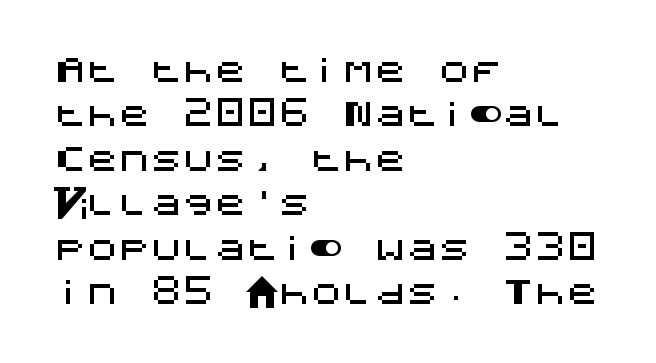
The image shows 32 px sans-serif type, upright; set left-aligned, normal line spacing (1.39x), normal letter spacing, not underlined; medium stroke contrast and a large x-height.
